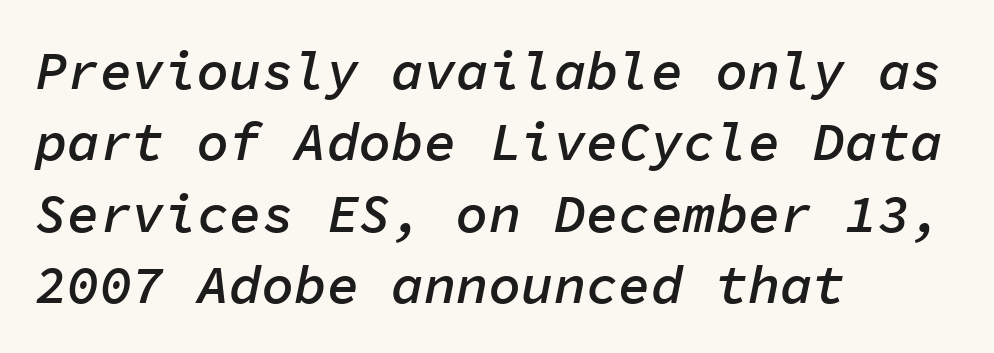
{"italic": "yes", "lean": "right", "slant_degrees": 11, "bold": "semi", "weight": "semibold", "width": "normal", "stroke_contrast": "low", "x_height": "medium", "monospaced": "yes", "underline": "no", "align": "left", "line_spacing": "normal", "line_spacing_ratio": 1.32, "letter_spacing": "normal", "letter_spacing_em": 0.0, "glyph_px": 54}
